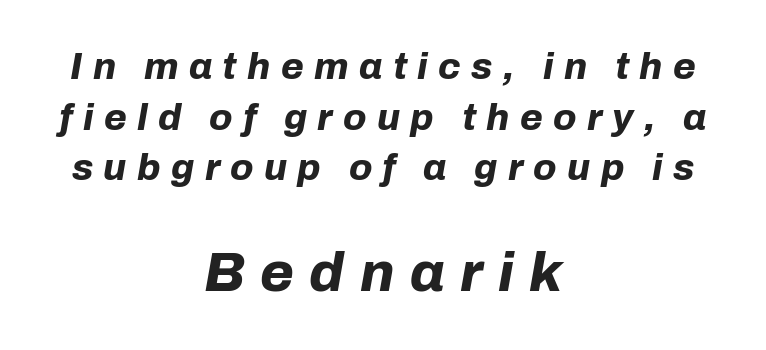
{"italic": "yes", "lean": "right", "slant_degrees": 10, "bold": "yes", "weight": "bold", "width": "normal", "stroke_contrast": "low", "x_height": "medium", "monospaced": "no", "underline": "no", "align": "center", "line_spacing": "normal", "line_spacing_ratio": 1.37, "letter_spacing": "wide", "letter_spacing_em": 0.28, "larger_block": "second", "size_ratio": 1.49, "glyph_px": 55}
